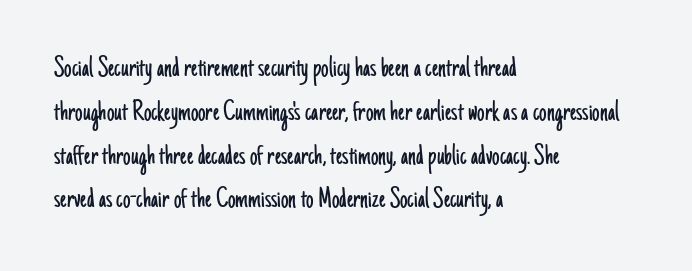
The image shows 30 px light, condensed sans-serif type, upright; set left-aligned, normal line spacing (1.46x), normal letter spacing, not underlined; low stroke contrast and a small x-height.
